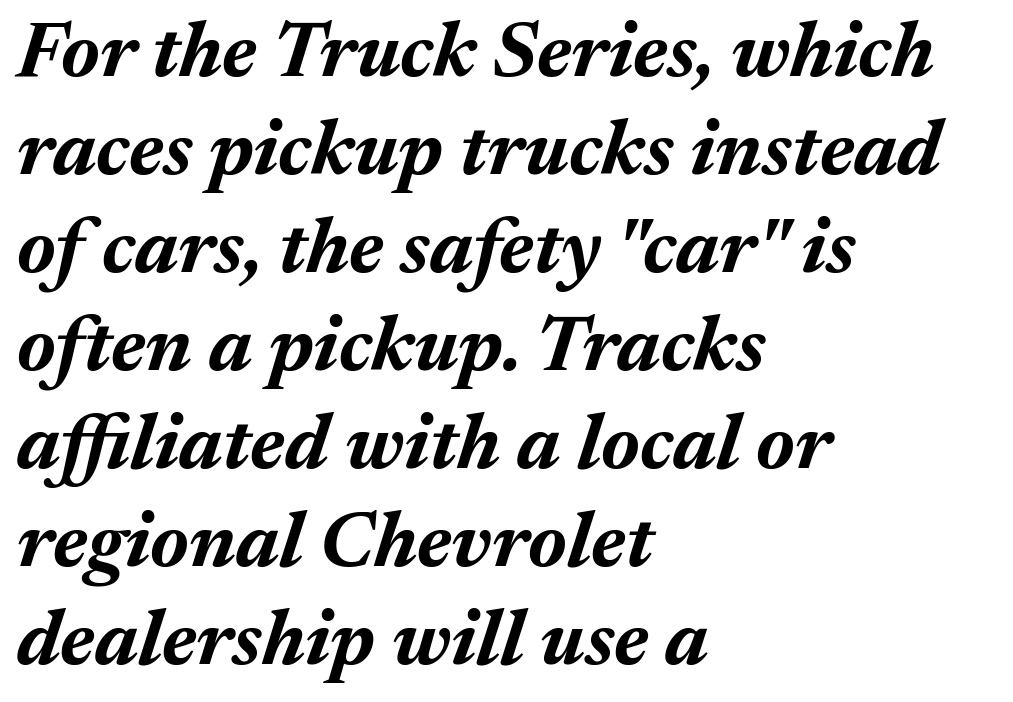
Thick stems and heavy bowls — unmistakably bold. Casual observation: everything's shoved over to the left. Just letters on the line, the space beneath them empty. Look at the tracking — it's just the regular setting, nothing added. Think of a printed novel: that variable character pitch is what you see here. Notice how the stems are inclined rather than vertical — that's the hallmark of italics.
